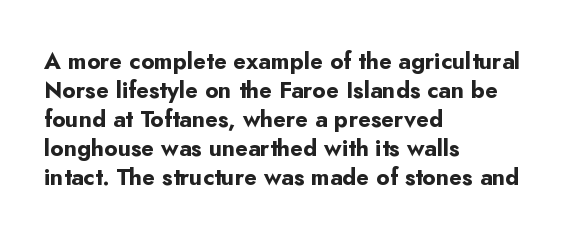
The typography opts for an upright posture over an oblique one. What weight is shown? A full bold with thick strokes. How would I describe the line gaps? Plain and ordinary. Each line starts at the same left margin while the right side varies.
